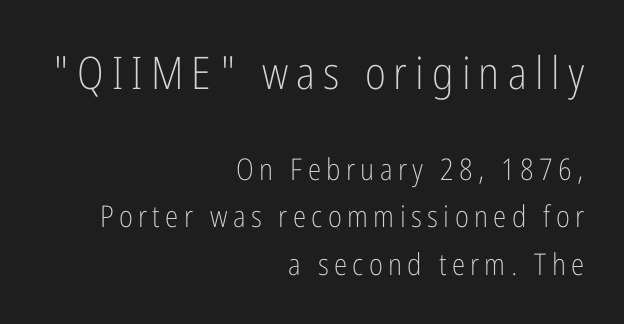
Q: Is the text bold? A: No.
Q: Is the text italic (slanted)? A: No, it is upright.
Q: Is the typeface a serif or a sans-serif typeface? A: Sans-serif.
Q: Is the text underlined? A: No.
Q: How is the paragraph aligned? A: Right-aligned.
Q: Is the spacing between lines tight, normal or loose? A: Normal.
Q: Which block of text is set in a larger size, the first (top) or the second (bottom)? A: The first (top) one.
Q: Width (condensed, normal, or wide)? A: Condensed.
Q: Stroke contrast? A: Low.
Q: x-height? A: Medium.
Q: Monospaced? A: No.
